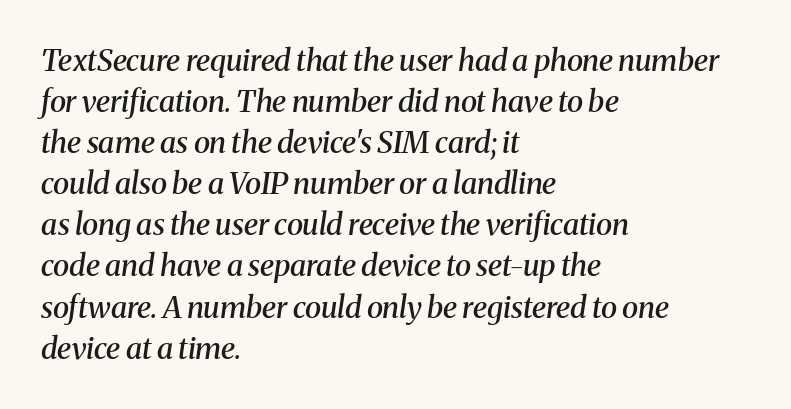
Q: Is the text bold? A: Semi-bold.
Q: Is the text italic (slanted)? A: Yes, it leans right by about 8 degrees.
Q: Is the typeface a serif or a sans-serif typeface? A: Serif.
Q: Is the text underlined? A: No.
Q: How is the paragraph aligned? A: Left-aligned.
Q: Is the spacing between letters normal or unusually wide? A: Normal.
Q: Is the spacing between lines tight, normal or loose? A: Normal.
Q: Width (condensed, normal, or wide)? A: Normal.
Q: Stroke contrast? A: Medium.
Q: x-height? A: Medium.
Q: Monospaced? A: No.
